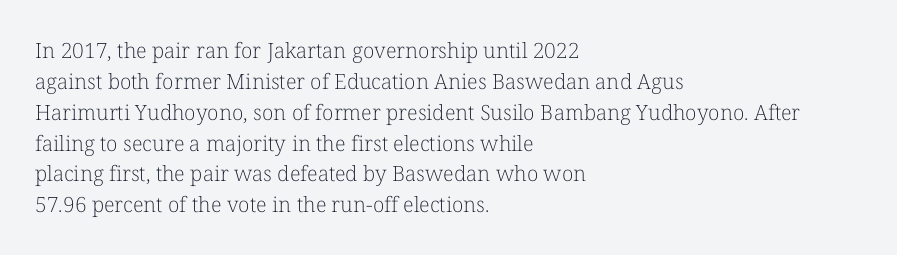
If you drew a line through each stem, it would be perfectly vertical. Leftover space on each line is placed entirely after the last word. The vertical gap from one line to the next is medium. The specimen omits any rule beneath the text block's lines.
